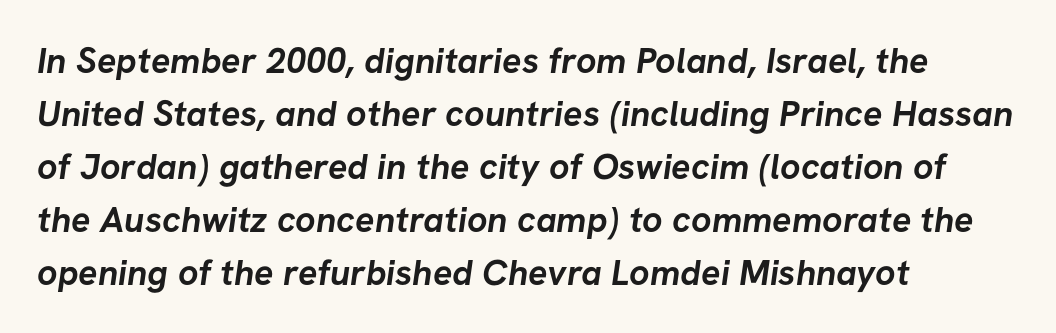
The image shows 36 px semibold sans-serif type; set left-aligned, normal line spacing (1.47x), normal letter spacing, not underlined; low stroke contrast and a medium x-height.
